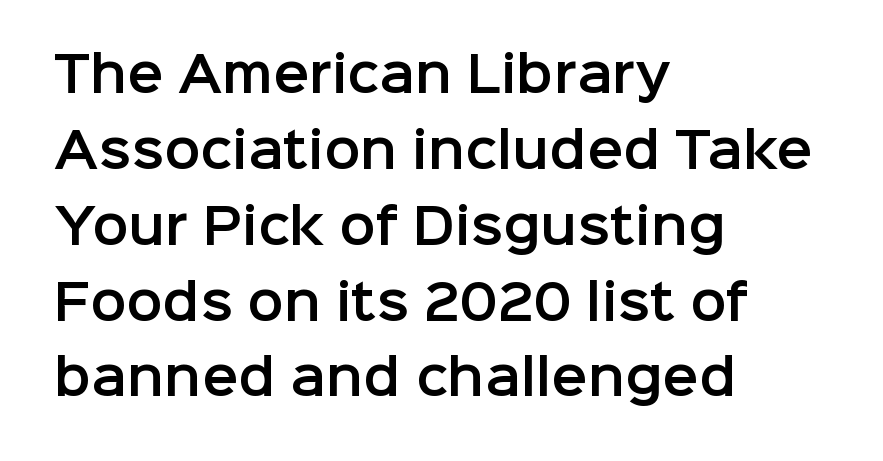
Type without underlining. Left-aligned paragraph, ragged on the right. This sample keeps an unexceptional amount of space between lines. Check where the strokes stop: nothing finishes them off — pure sans. Do the characters align in a grid? No, the font is proportional. Unlike italic type, these characters show no tilt at all.
